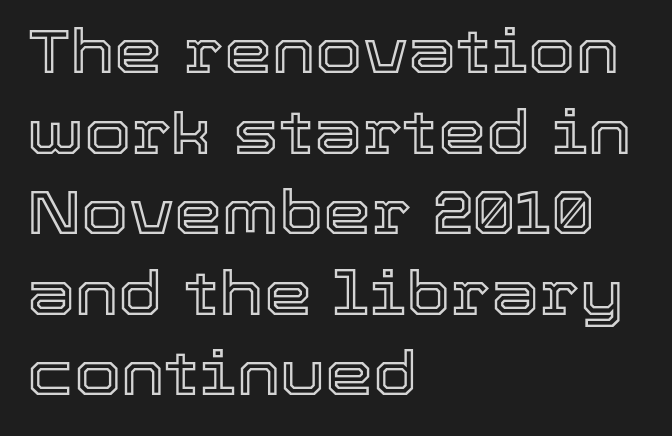
The image shows 61 px text type, upright; set left-aligned, normal line spacing (1.32x), normal letter spacing, not underlined; a medium x-height.
